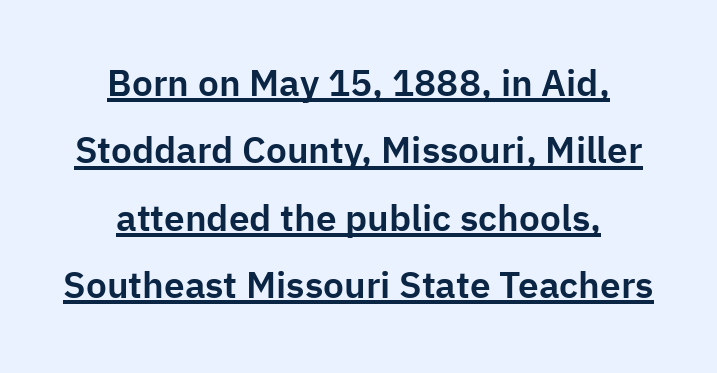
{"serif": "no", "italic": "no", "width": "normal", "stroke_contrast": "low", "x_height": "medium", "monospaced": "no", "underline": "yes", "align": "center", "line_spacing_ratio": 1.82, "letter_spacing": "normal", "letter_spacing_em": 0.0, "glyph_px": 37}
